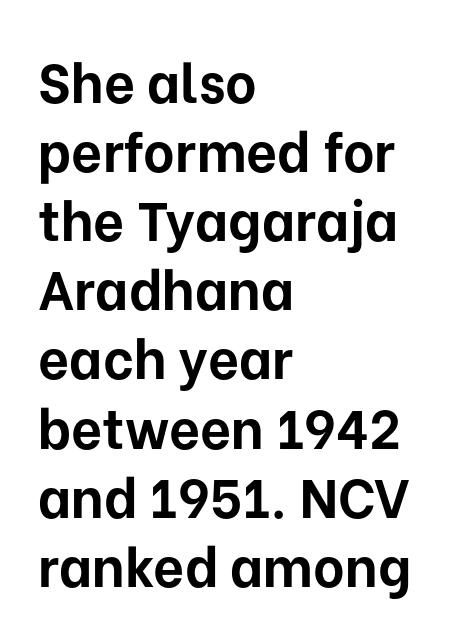
{"serif": "no", "italic": "no", "bold": "yes", "weight": "bold", "width": "normal", "stroke_contrast": "low", "x_height": "medium", "monospaced": "no", "underline": "no", "align": "left", "line_spacing": "normal", "line_spacing_ratio": 1.28, "letter_spacing": "normal", "letter_spacing_em": 0.0, "glyph_px": 54}
